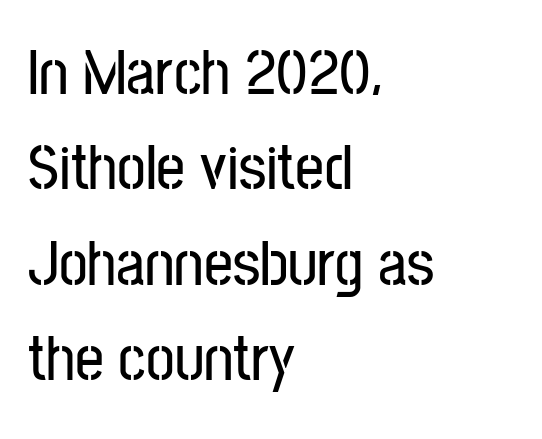
Notice how descenders clear the ascenders below comfortably — that's standard leading. Quick note: underline off. A typesetter would call this zero additional tracking. Nope, no serifs anywhere on these letters. The axis of the letterforms is exactly vertical. The letters advance in unequal steps, a hallmark of proportional type.
